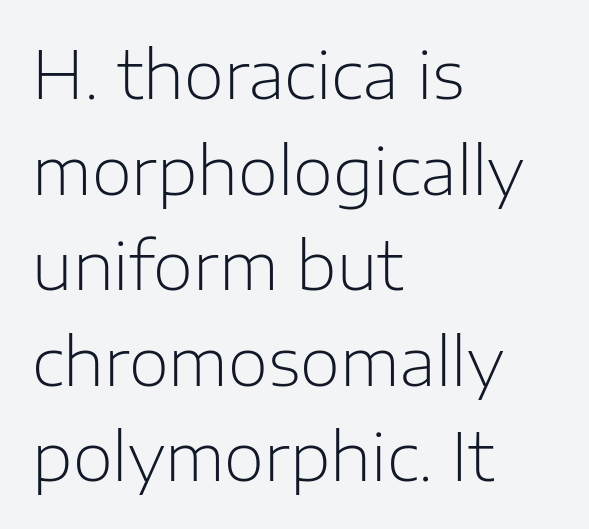
{"serif": "no", "italic": "no", "bold": "no", "weight": "light", "width": "normal", "stroke_contrast": "low", "x_height": "medium", "monospaced": "no", "underline": "no", "align": "left", "line_spacing": "normal", "line_spacing_ratio": 1.47, "letter_spacing": "normal", "letter_spacing_em": 0.0, "glyph_px": 65}
